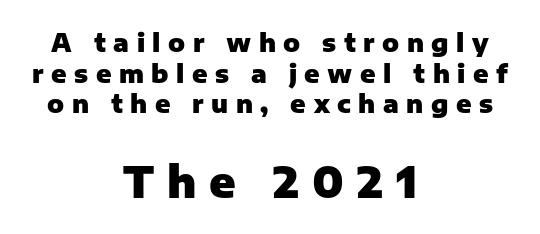
{"serif": "no", "italic": "no", "bold": "yes", "weight": "heavy", "width": "normal", "stroke_contrast": "low", "x_height": "medium", "monospaced": "no", "underline": "no", "align": "center", "line_spacing_ratio": 1.23, "letter_spacing": "wide", "letter_spacing_em": 0.3, "larger_block": "second", "size_ratio": 1.72, "glyph_px": 43}
